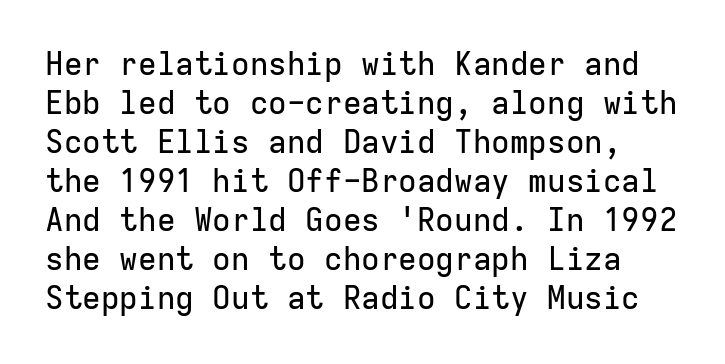
The image shows 31 px sans-serif type, upright, monospaced; set normal line spacing (1.26x), normal letter spacing, not underlined; low stroke contrast and a medium x-height.
